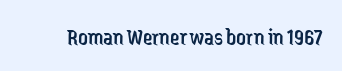
Only glyphs here, with clear space below each row. Notice how the stems are strictly vertical — no italics here. Between one letter and the next there's only the usual sliver of space. Is this a heavy cut? Hardly; it is regular or lighter.
